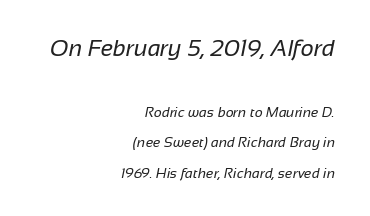
Q: Is the text bold? A: No.
Q: Is the text underlined? A: No.
Q: How is the paragraph aligned? A: Right-aligned.
Q: Is the spacing between letters normal or unusually wide? A: Normal.
Q: Is the spacing between lines tight, normal or loose? A: Loose.
Q: Which block of text is set in a larger size, the first (top) or the second (bottom)? A: The first (top) one.
